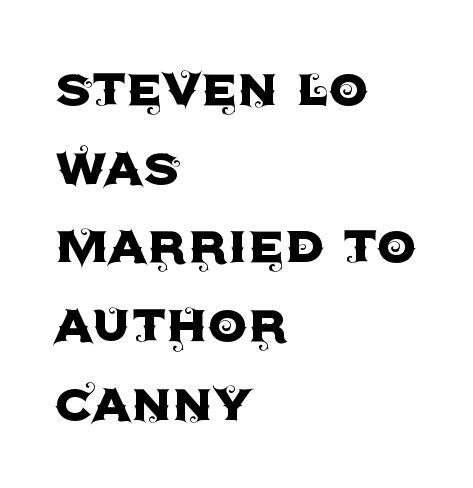
The image shows 63 px sans-serif type, upright; set left-aligned, normal line spacing (1.25x), normal letter spacing, not underlined; a large x-height.
